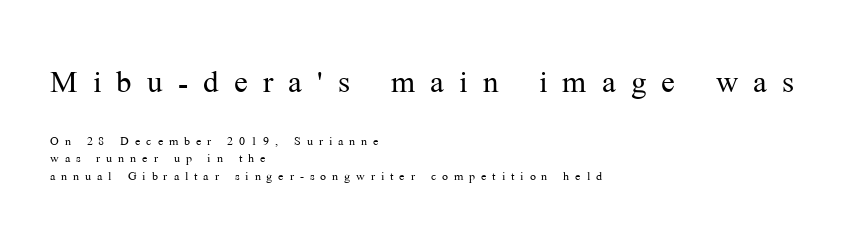
A student would call this left alignment; a typographer would say flush left, rag right. Unlike italic type, these characters show no tilt at all. The type family on display is of the serif kind. The earlier block is typeset at a bigger size than the later block. The gaps between neighbouring characters are conspicuously large.
